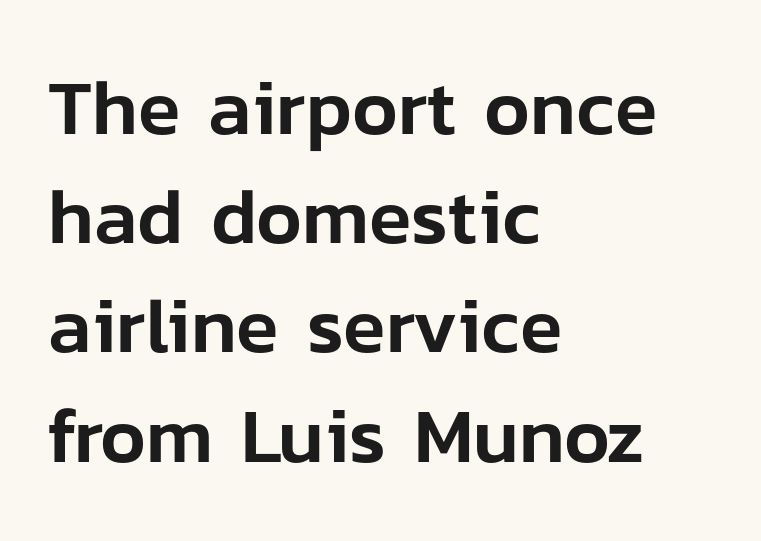
Q: Is the text italic (slanted)? A: No, it is upright.
Q: Is the typeface a serif or a sans-serif typeface? A: Sans-serif.
Q: Is the text underlined? A: No.
Q: How is the paragraph aligned? A: Left-aligned.
Q: Is the spacing between letters normal or unusually wide? A: Normal.
Q: Is the spacing between lines tight, normal or loose? A: Normal.
Q: Width (condensed, normal, or wide)? A: Normal.
Q: Stroke contrast? A: Low.
Q: x-height? A: Medium.
Q: Monospaced? A: No.
